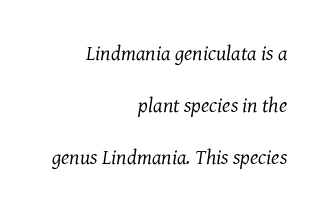
The image shows 21 px text type, italic (leaning right); set right-aligned, loose line spacing (2.48x), normal letter spacing, not underlined.
